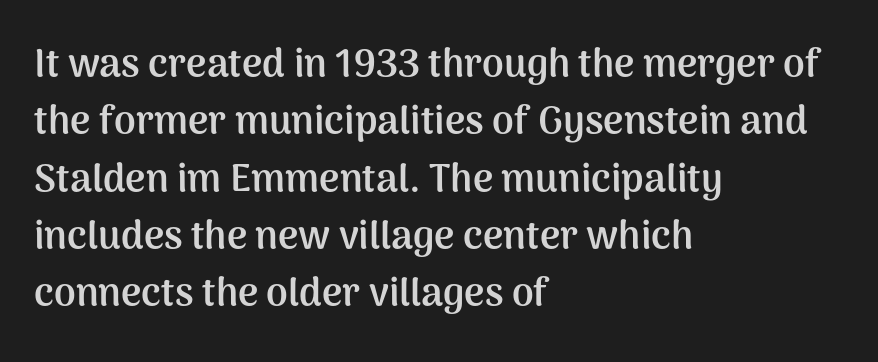
The image shows 39 px semibold sans-serif type, upright; set left-aligned, normal line spacing (1.47x), normal letter spacing, not underlined; medium stroke contrast and a medium x-height.
